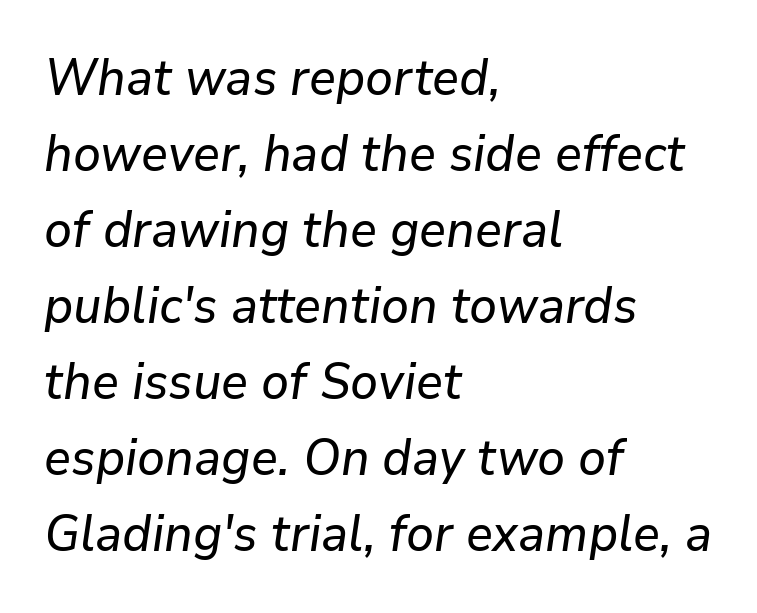
Line spacing here is normal. Alignment: flush left. Think of a printed novel: that variable character pitch is what you see here. Words float on clear page, feet unadorned. The lettering tilts uniformly, giving the passage an italic look. The letters sit at their default tracking, neither squeezed nor spread.
